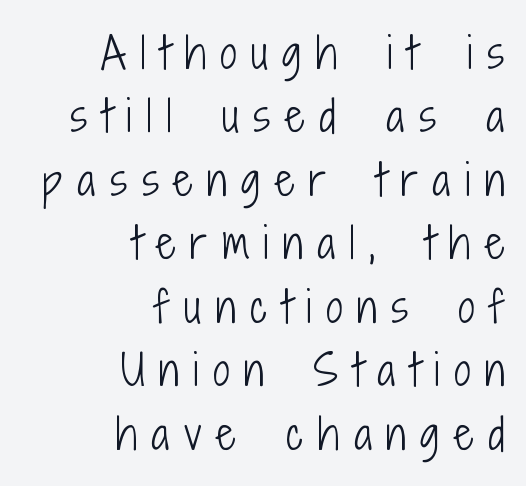
The image shows 42 px light, condensed sans-serif type, upright; set right-aligned, normal line spacing (1.51x), unusually wide letter spacing (+0.35 em), not underlined; low stroke contrast and a medium x-height.
